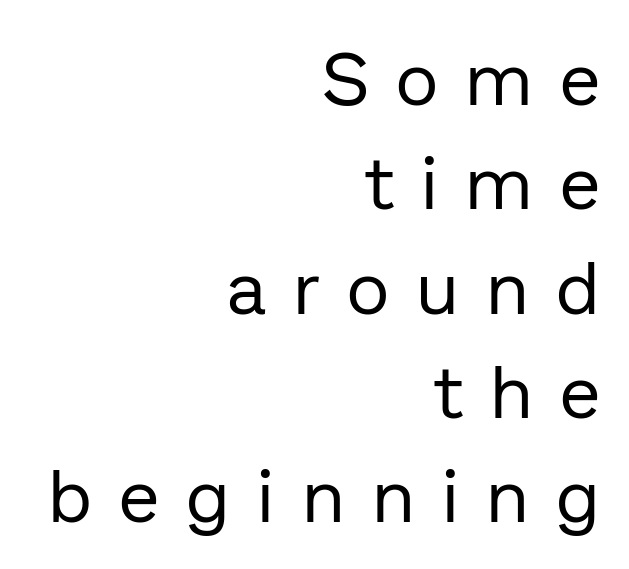
The image shows 74 px regular-weight sans-serif type, upright; set right-aligned, normal line spacing (1.41x), unusually wide letter spacing (+0.37 em), not underlined; low stroke contrast and a medium x-height.
